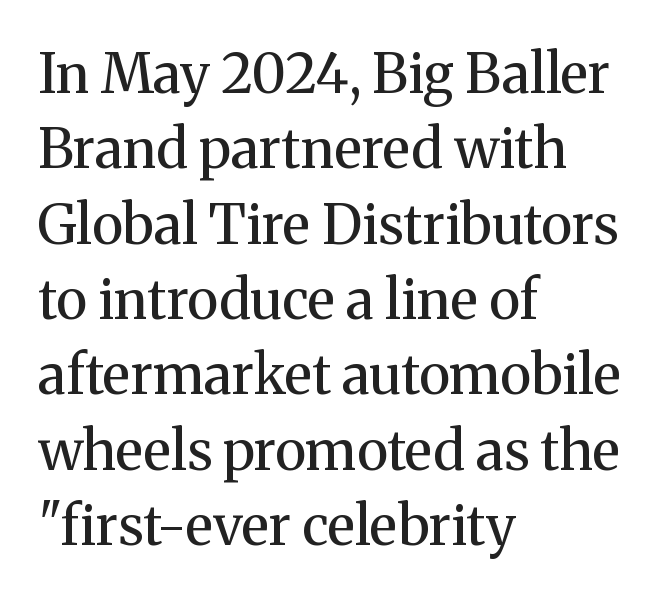
The image shows 55 px regular-weight serif type, upright; set left-aligned, normal line spacing (1.37x), normal letter spacing, not underlined; medium stroke contrast and a medium x-height.
